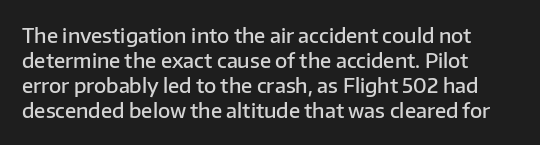
Q: Is the text bold? A: Semi-bold.
Q: Is the text italic (slanted)? A: No, it is upright.
Q: Is the text underlined? A: No.
Q: Is the spacing between letters normal or unusually wide? A: Normal.
Q: Is the spacing between lines tight, normal or loose? A: Normal.
